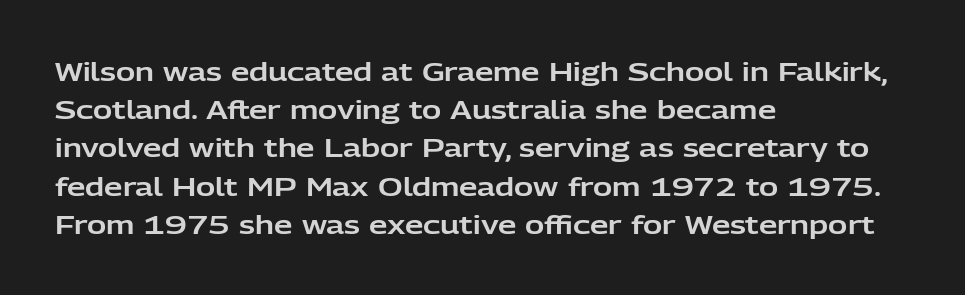
Glance below the letters and you will spot only blank space. Interline gaps are of average width in this sample. The type sits square on the baseline with zero lean. The text block is weighted toward the left margin, trailing off unevenly rightward. These lines keep a tight, regular rhythm from letter to letter.
